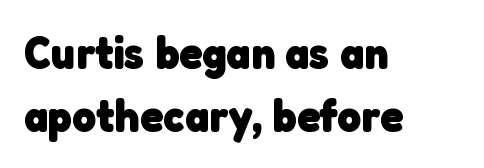
{"serif": "no", "bold": "yes", "weight": "heavy", "width": "normal", "stroke_contrast": "low", "x_height": "medium", "monospaced": "no", "underline": "no", "align": "left", "line_spacing": "normal", "line_spacing_ratio": 1.37, "letter_spacing": "normal", "letter_spacing_em": 0.0, "glyph_px": 46}
